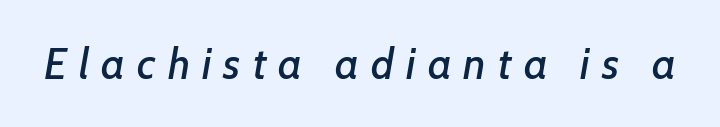
{"italic": "yes", "lean": "right", "slant_degrees": 7, "width": "normal", "stroke_contrast": "low", "x_height": "medium", "monospaced": "no", "underline": "no", "letter_spacing": "wide", "letter_spacing_em": 0.28, "glyph_px": 43}
